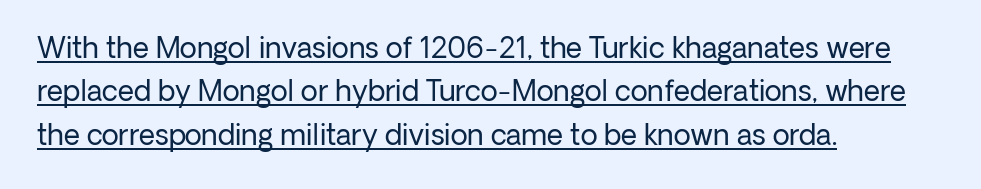
Q: Is the text bold? A: No.
Q: Is the text italic (slanted)? A: No, it is upright.
Q: Is the typeface a serif or a sans-serif typeface? A: Sans-serif.
Q: Is the text underlined? A: Yes.
Q: How is the paragraph aligned? A: Left-aligned.
Q: Is the spacing between letters normal or unusually wide? A: Normal.
Q: Is the spacing between lines tight, normal or loose? A: Normal.
Q: Width (condensed, normal, or wide)? A: Normal.
Q: Stroke contrast? A: Low.
Q: x-height? A: Medium.
Q: Monospaced? A: No.
